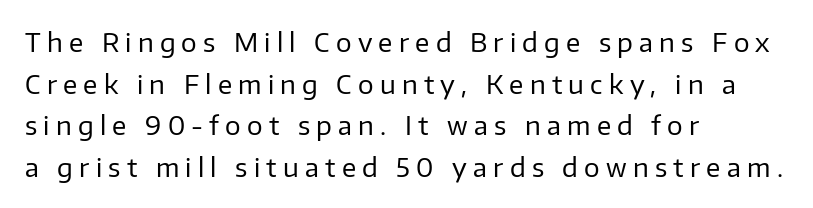
The gap between lines stays unmarked. Is the block centered? No — it sits flush against the left margin. The specimen reads as upright at a glance. Summary of vertical rhythm: regular, with standard interline spacing.
